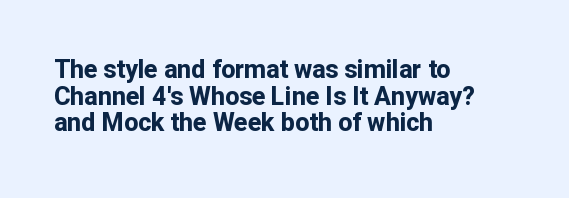
Q: Is the text bold? A: Yes.
Q: Is the text italic (slanted)? A: No, it is upright.
Q: Is the text underlined? A: No.
Q: How is the paragraph aligned? A: Left-aligned.
Q: Is the spacing between letters normal or unusually wide? A: Normal.
Q: Is the spacing between lines tight, normal or loose? A: Tight.
